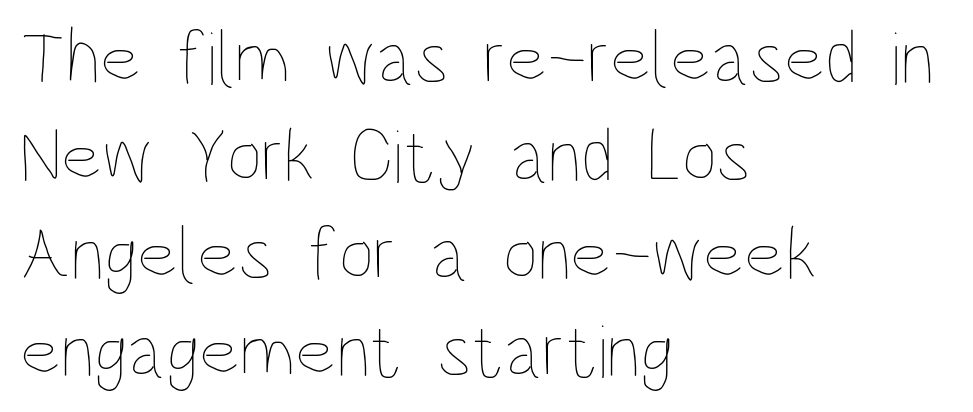
{"italic": "no", "bold": "no", "weight": "thin", "width": "condensed", "stroke_contrast": "low", "x_height": "large", "monospaced": "no", "underline": "no", "align": "left", "line_spacing": "normal", "line_spacing_ratio": 1.27, "letter_spacing": "normal", "letter_spacing_em": 0.0, "glyph_px": 77}
